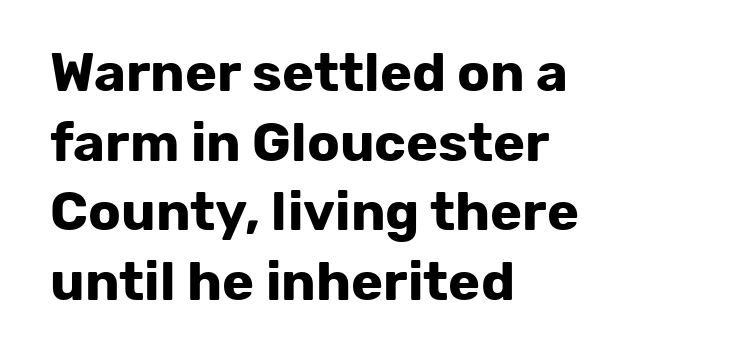
Q: Is the text bold? A: Yes.
Q: Is the text italic (slanted)? A: No, it is upright.
Q: Is the typeface a serif or a sans-serif typeface? A: Sans-serif.
Q: Is the text underlined? A: No.
Q: How is the paragraph aligned? A: Left-aligned.
Q: Is the spacing between letters normal or unusually wide? A: Normal.
Q: Is the spacing between lines tight, normal or loose? A: Normal.
Q: Width (condensed, normal, or wide)? A: Normal.
Q: Stroke contrast? A: Low.
Q: x-height? A: Medium.
Q: Monospaced? A: No.
